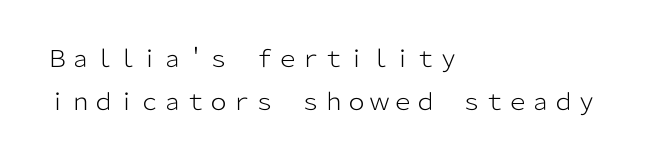
A student would call this left alignment; a typographer would say flush left, rag right. Quick note: not italic, upright. The font sits on the lighter half of the weight spectrum, regular included. Tracking here is standard; glyphs follow each other at the usual distance.
